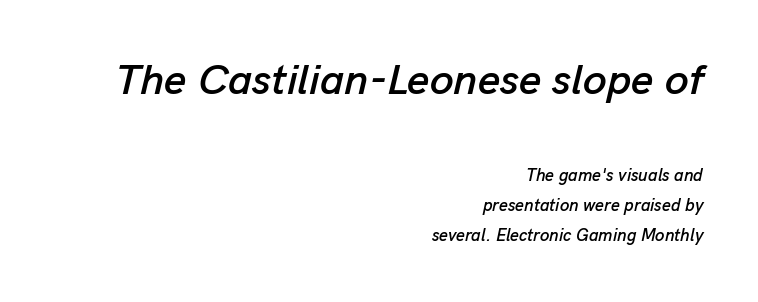
{"italic": "yes", "lean": "right", "slant_degrees": 13, "width": "normal", "stroke_contrast": "low", "x_height": "medium", "monospaced": "no", "underline": "no", "align": "right", "line_spacing_ratio": 1.76, "letter_spacing": "normal", "letter_spacing_em": 0.0, "larger_block": "first", "size_ratio": 2.53, "glyph_px": 43}
